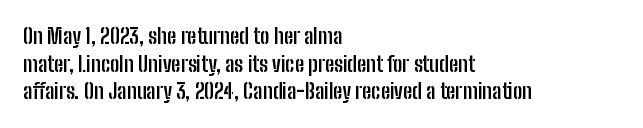
It's the straight-up-and-down kind of type. The words here are not underlined. Summary of vertical rhythm: regular, with standard interline spacing. Alignment: flush left. The rendering keeps characters at their native spacing.
